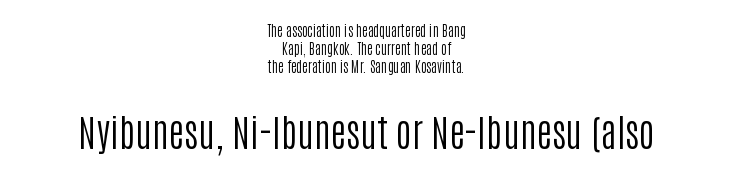
Nope, no serifs anywhere on these letters. Every stem runs plumb, perpendicular to the baseline. Is this a fixed-width face? No — the glyphs have proportional, varying widths. Line spacing here is normal. The text block is weighted toward neither margin, spreading evenly from the middle.
